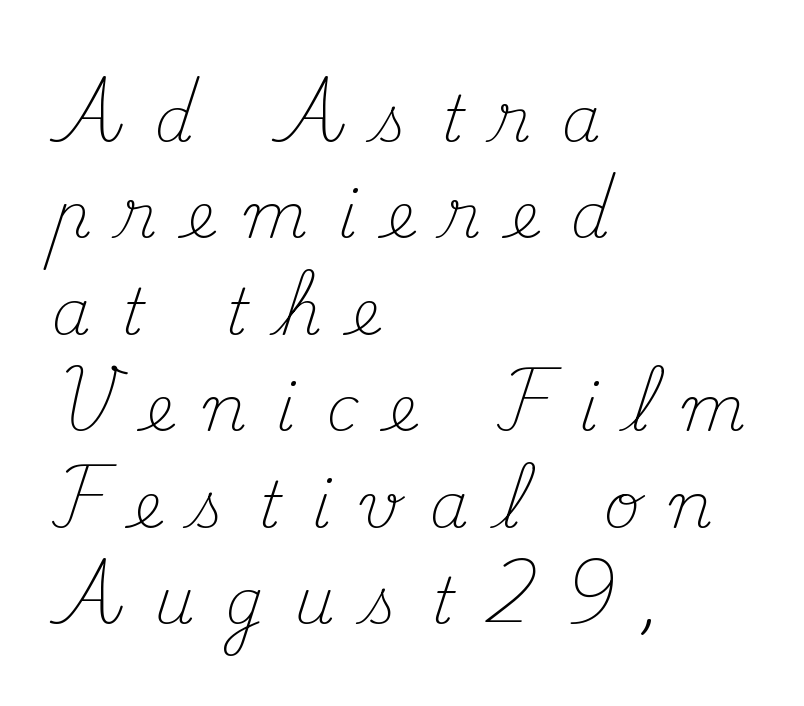
{"serif": "yes", "bold": "no", "weight": "light", "width": "normal", "stroke_contrast": "medium", "x_height": "small", "monospaced": "no", "underline": "no", "align": "left", "line_spacing": "normal", "line_spacing_ratio": 1.53, "letter_spacing": "wide", "letter_spacing_em": 0.48, "glyph_px": 63}
